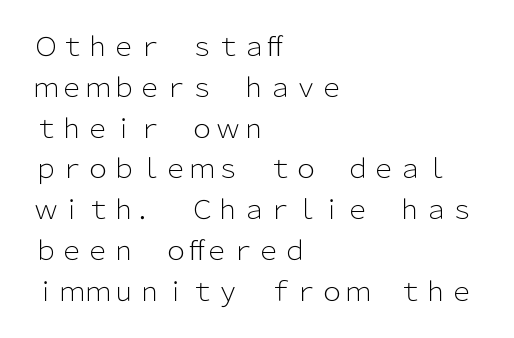
{"italic": "no", "bold": "no", "underline": "no", "align": "left", "line_spacing": "normal", "line_spacing_ratio": 1.57, "letter_spacing": "normal", "letter_spacing_em": 0.0, "glyph_px": 26}
